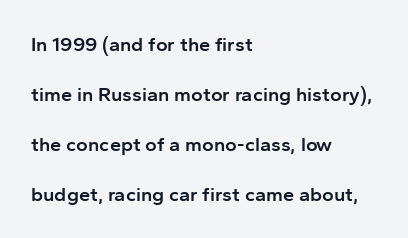
Q: Is the text bold? A: Semi-bold.
Q: Is the text italic (slanted)? A: No, it is upright.
Q: Is the text underlined? A: No.
Q: How is the paragraph aligned? A: Left-aligned.
Q: Is the spacing between letters normal or unusually wide? A: Normal.
Q: Is the spacing between lines tight, normal or loose? A: Loose.
